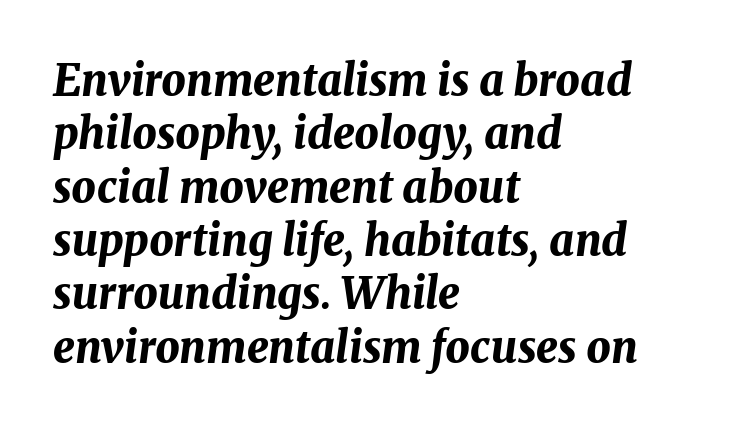
{"italic": "yes", "lean": "right", "slant_degrees": 8, "bold": "yes", "weight": "bold", "width": "normal", "stroke_contrast": "medium", "x_height": "medium", "monospaced": "no", "underline": "no", "align": "left", "line_spacing_ratio": 1.24, "letter_spacing": "normal", "letter_spacing_em": 0.0, "glyph_px": 43}
